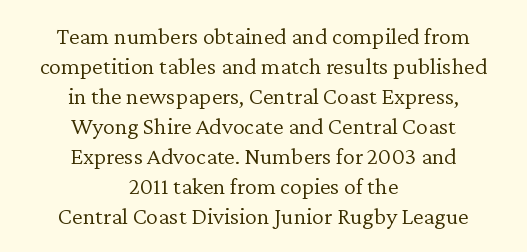
The image shows 24 px text type, upright; set centered, normal line spacing (1.25x), normal letter spacing, not underlined.
